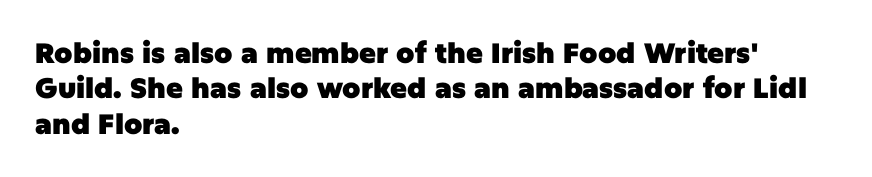
The image shows 28 px heavy sans-serif type, upright; set left-aligned, normal line spacing (1.26x), normal letter spacing, not underlined; low stroke contrast and a large x-height.
